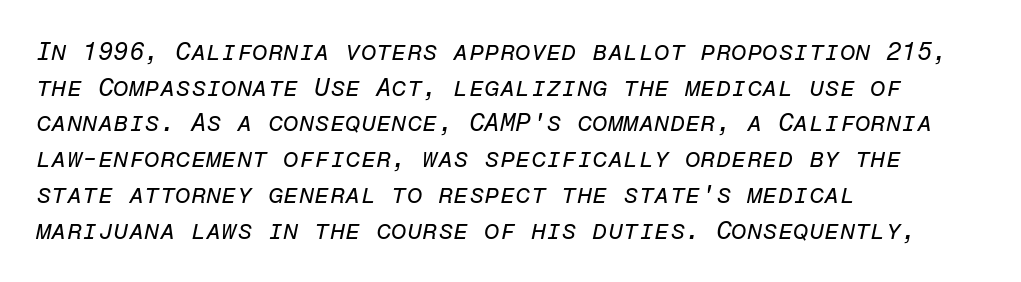
Inter-character spacing is left at the font's built-in metrics. The passage shown stacks its lines at a standard gap. Posture: slanted. Underlining? Definitely not there. One-word summary of the alignment: left.
